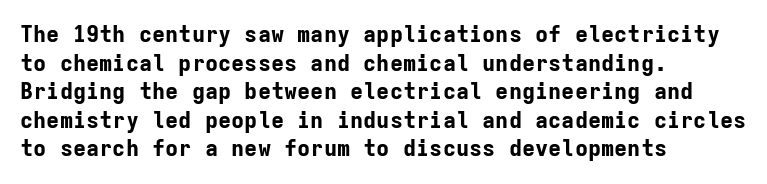
The image shows 22 px bold type, upright; set left-aligned, normal line spacing (1.3x), normal letter spacing, not underlined.
